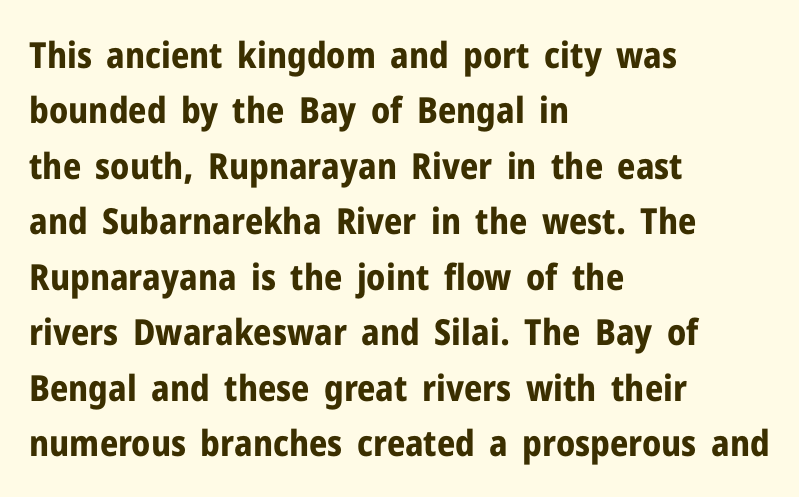
The image shows 36 px bold sans-serif type, upright; set left-aligned, normal line spacing (1.54x), normal letter spacing, not underlined; low stroke contrast and a medium x-height.
